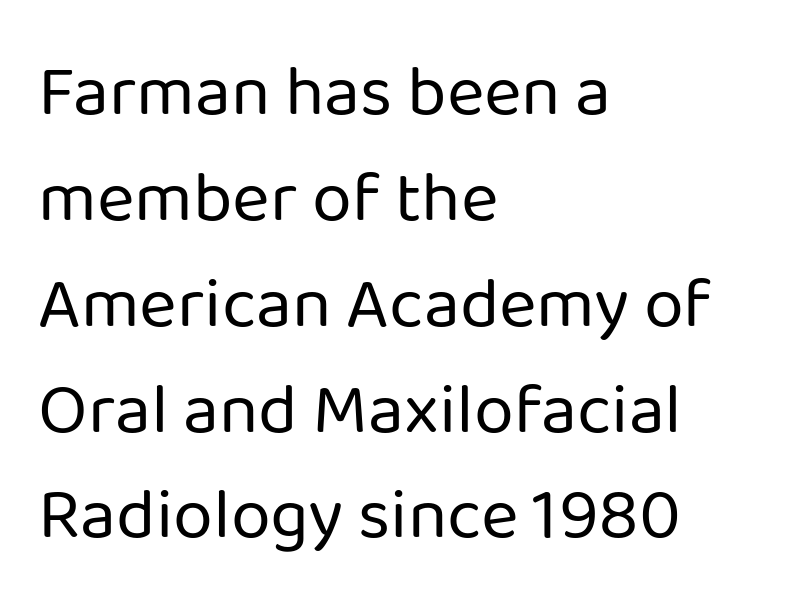
The image shows 72 px regular-weight sans-serif type, upright; set left-aligned, normal line spacing (1.47x), normal letter spacing, not underlined; low stroke contrast and a medium x-height.
